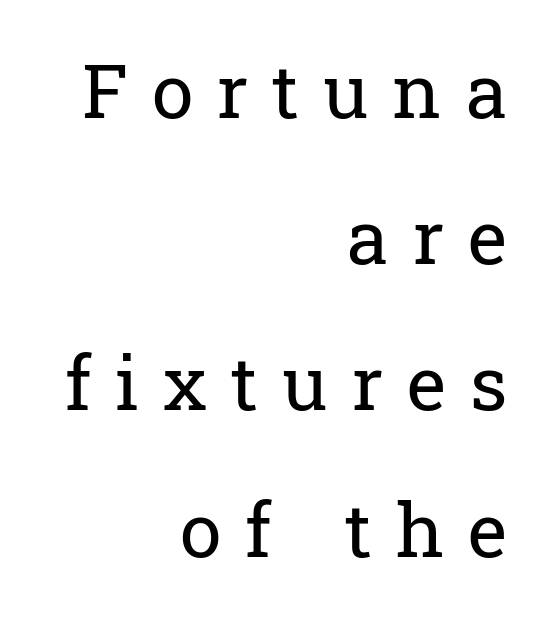
{"serif": "yes", "italic": "no", "bold": "no", "weight": "regular", "width": "normal", "stroke_contrast": "low", "x_height": "medium", "monospaced": "no", "underline": "no", "align": "right", "line_spacing": "loose", "line_spacing_ratio": 1.95, "letter_spacing": "wide", "letter_spacing_em": 0.32, "glyph_px": 75}
